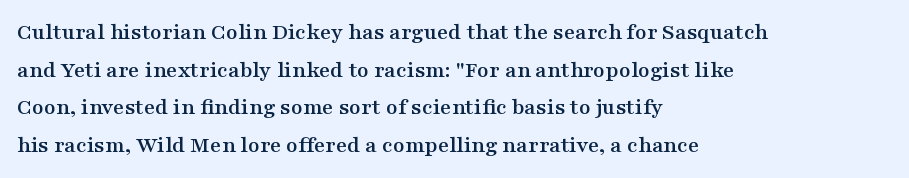
Q: Is the text italic (slanted)? A: No, it is upright.
Q: Is the text underlined? A: No.
Q: How is the paragraph aligned? A: Left-aligned.
Q: Is the spacing between letters normal or unusually wide? A: Normal.
Q: Is the spacing between lines tight, normal or loose? A: Normal.
